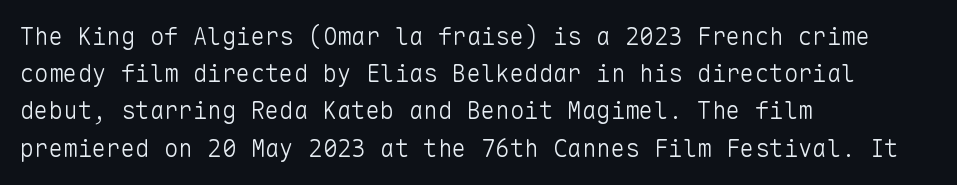
The image shows 24 px text type, upright; set left-aligned, normal line spacing (1.55x), normal letter spacing, not underlined.
